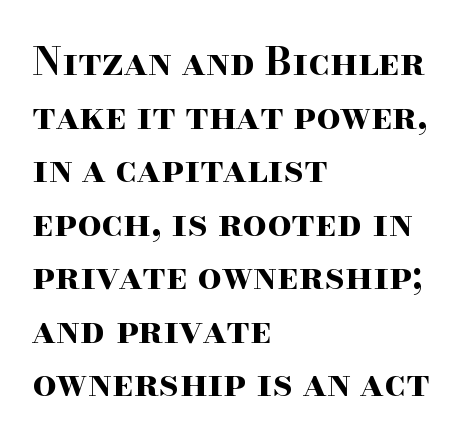
{"serif": "yes", "italic": "no", "bold": "yes", "weight": "bold", "width": "wide", "stroke_contrast": "high", "x_height": "small", "monospaced": "no", "underline": "no", "align": "left", "line_spacing": "normal", "line_spacing_ratio": 1.41, "letter_spacing": "normal", "letter_spacing_em": 0.0, "glyph_px": 38}
